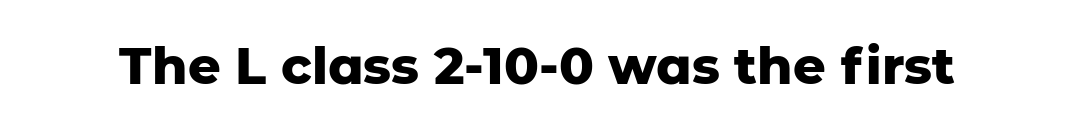
Q: Is the text bold? A: Yes.
Q: Is the text italic (slanted)? A: No, it is upright.
Q: Is the typeface a serif or a sans-serif typeface? A: Sans-serif.
Q: Is the text underlined? A: No.
Q: Is the spacing between letters normal or unusually wide? A: Normal.
Q: Width (condensed, normal, or wide)? A: Normal.
Q: Stroke contrast? A: Low.
Q: x-height? A: Medium.
Q: Monospaced? A: No.
